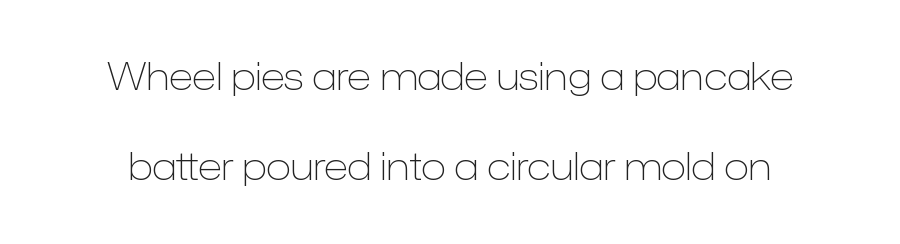
The image shows 37 px light sans-serif type, upright; set loose line spacing (2.44x), normal letter spacing, not underlined; low stroke contrast and a medium x-height.
